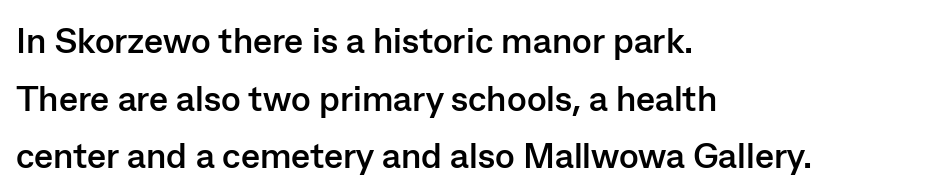
Q: Is the text bold? A: Yes.
Q: Is the text italic (slanted)? A: No, it is upright.
Q: Is the typeface a serif or a sans-serif typeface? A: Sans-serif.
Q: Is the text underlined? A: No.
Q: How is the paragraph aligned? A: Left-aligned.
Q: Is the spacing between letters normal or unusually wide? A: Normal.
Q: Is the spacing between lines tight, normal or loose? A: Normal.
Q: Width (condensed, normal, or wide)? A: Normal.
Q: Stroke contrast? A: Low.
Q: x-height? A: Medium.
Q: Monospaced? A: No.
